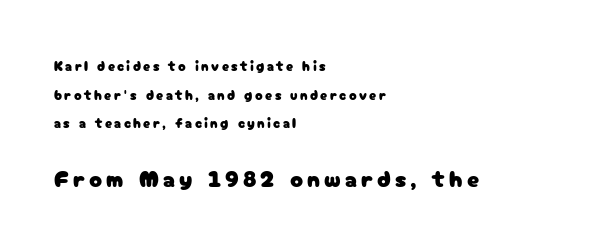
Regarding leading, the lines here are spaced well apart. Glance below the letters and you will spot only blank space. This layout puts the modest block above and the oversized block below. A typesetter would mark this as roman, not italic. This sample is left-justified, so line endings fall wherever the words run out.
